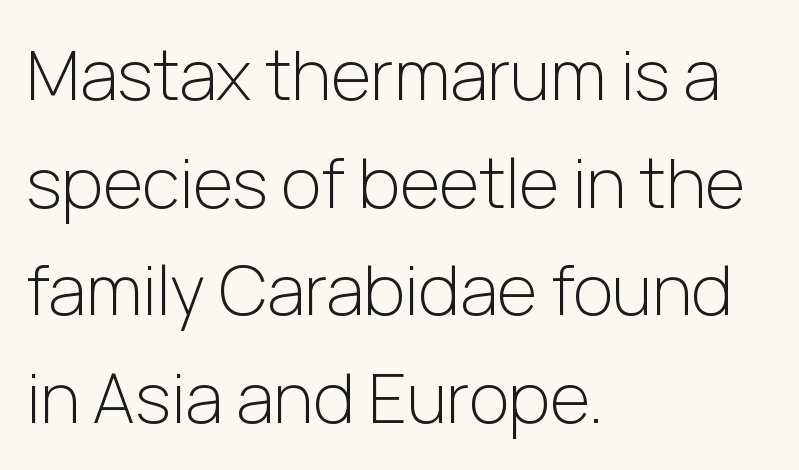
The image shows 69 px light sans-serif type, upright; set left-aligned, normal line spacing (1.56x), normal letter spacing, not underlined; low stroke contrast and a medium x-height.
